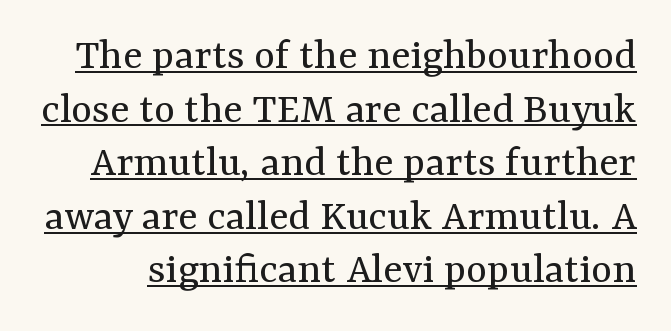
Q: Is the text bold? A: No.
Q: Is the text italic (slanted)? A: No, it is upright.
Q: Is the typeface a serif or a sans-serif typeface? A: Serif.
Q: Is the text underlined? A: Yes.
Q: Is the spacing between letters normal or unusually wide? A: Normal.
Q: Width (condensed, normal, or wide)? A: Normal.
Q: Stroke contrast? A: Medium.
Q: x-height? A: Medium.
Q: Monospaced? A: No.
